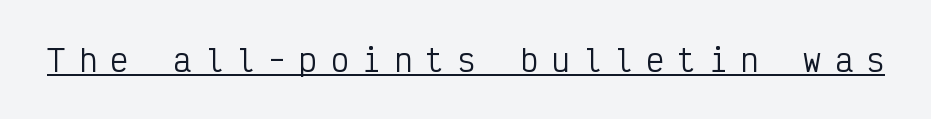
{"serif": "no", "italic": "no", "bold": "no", "weight": "regular", "width": "condensed", "stroke_contrast": "low", "x_height": "medium", "monospaced": "yes", "underline": "yes", "letter_spacing": "wide", "letter_spacing_em": 0.45, "glyph_px": 30}
